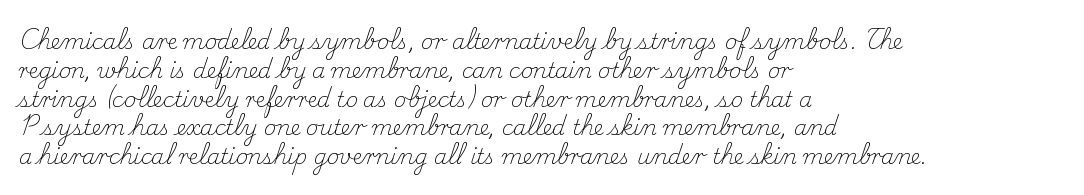
The image shows 21 px text type; set left-aligned, normal line spacing (1.37x), normal letter spacing, not underlined.
